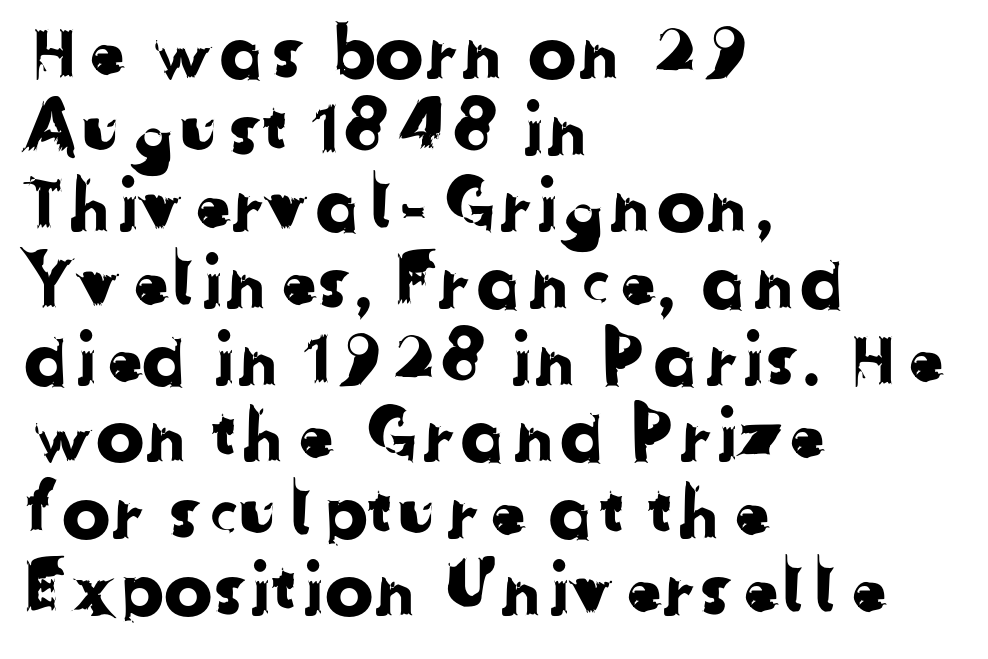
The image shows 73 px sans-serif type; set left-aligned, tight line spacing (1.05x), normal letter spacing, not underlined; low stroke contrast and a medium x-height.
